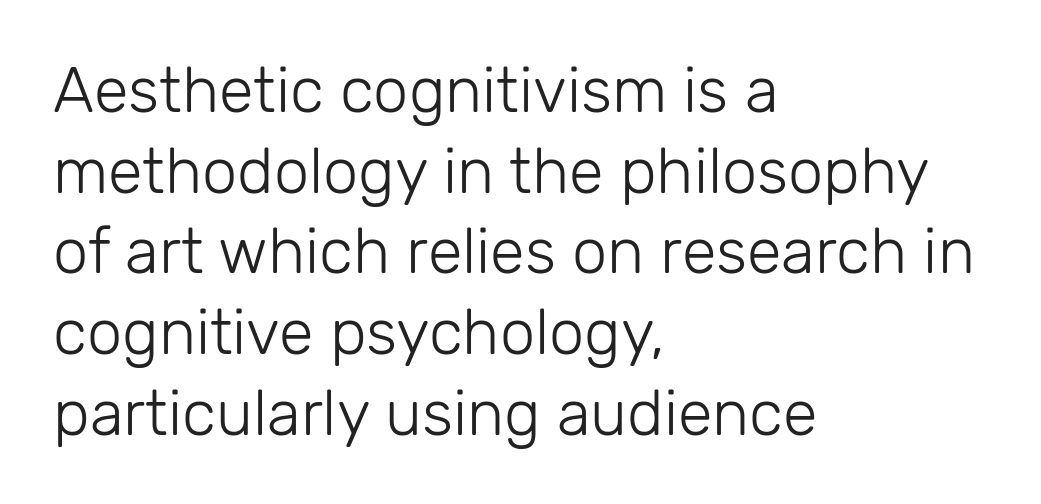
The image shows 63 px light sans-serif type, upright; set left-aligned, normal line spacing (1.28x), normal letter spacing, not underlined; low stroke contrast and a medium x-height.
